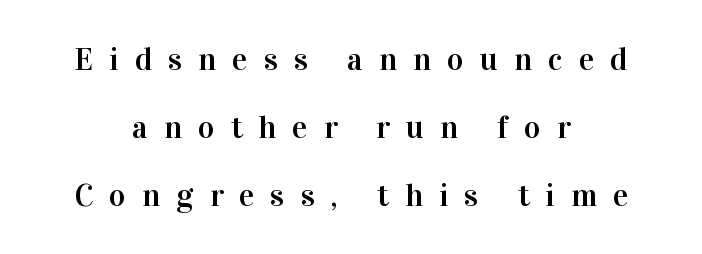
Q: Is the text italic (slanted)? A: No, it is upright.
Q: Is the typeface a serif or a sans-serif typeface? A: Serif.
Q: Is the text underlined? A: No.
Q: How is the paragraph aligned? A: Centered.
Q: Is the spacing between letters normal or unusually wide? A: Unusually wide.
Q: Is the spacing between lines tight, normal or loose? A: Loose.
Q: Width (condensed, normal, or wide)? A: Normal.
Q: Stroke contrast? A: High.
Q: x-height? A: Medium.
Q: Monospaced? A: No.
